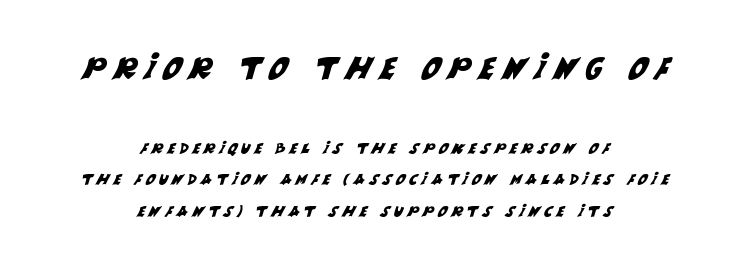
Q: Is the typeface a serif or a sans-serif typeface? A: Sans-serif.
Q: Is the text underlined? A: No.
Q: How is the paragraph aligned? A: Centered.
Q: Is the spacing between letters normal or unusually wide? A: Unusually wide.
Q: Is the spacing between lines tight, normal or loose? A: Loose.
Q: Which block of text is set in a larger size, the first (top) or the second (bottom)? A: The first (top) one.
Q: Width (condensed, normal, or wide)? A: Normal.
Q: Stroke contrast? A: Medium.
Q: x-height? A: Large.
Q: Monospaced? A: No.
